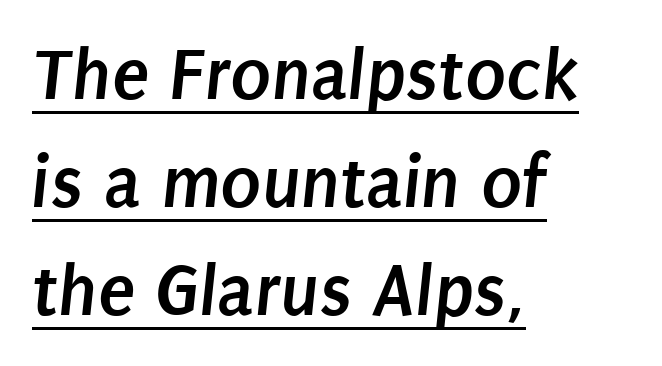
These lines sit exactly where default settings would place them. The setting favours the left margin, as ordinary paragraphs usually do. Characters follow at the spacing the type designer built in. Stroke terminals: plain, sans-serif.
